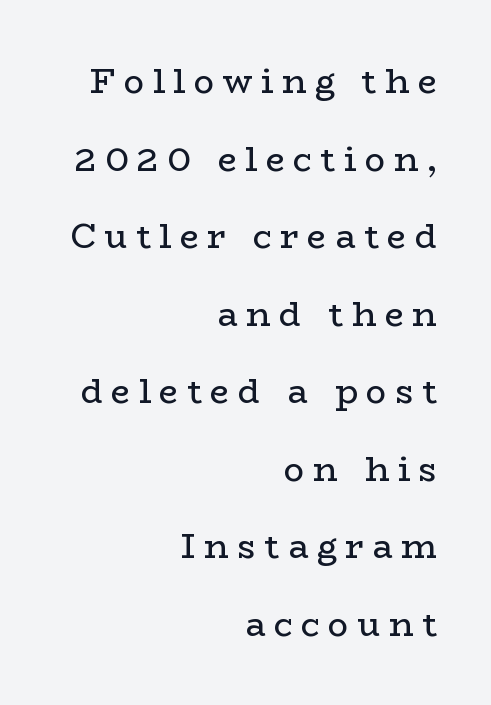
{"serif": "yes", "italic": "no", "bold": "no", "weight": "regular", "width": "wide", "stroke_contrast": "low", "x_height": "medium", "monospaced": "no", "underline": "no", "align": "right", "line_spacing": "loose", "line_spacing_ratio": 2.28, "letter_spacing": "wide", "letter_spacing_em": 0.25, "glyph_px": 34}
